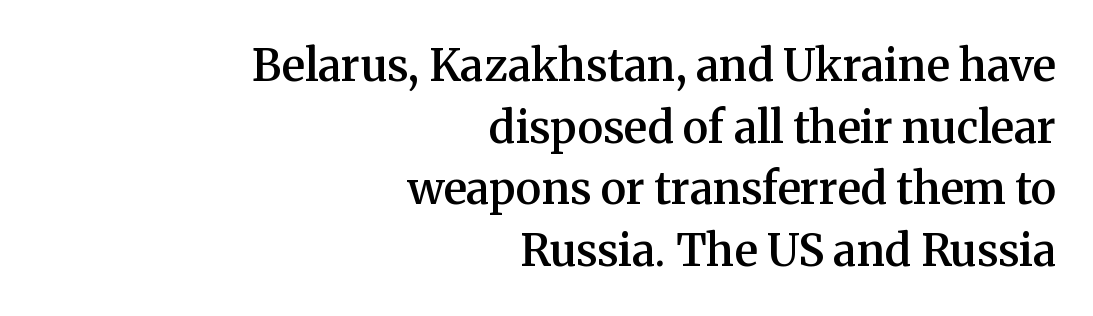
The image shows 44 px semibold serif type, upright; set right-aligned, normal line spacing (1.4x), normal letter spacing, not underlined; medium stroke contrast and a medium x-height.
